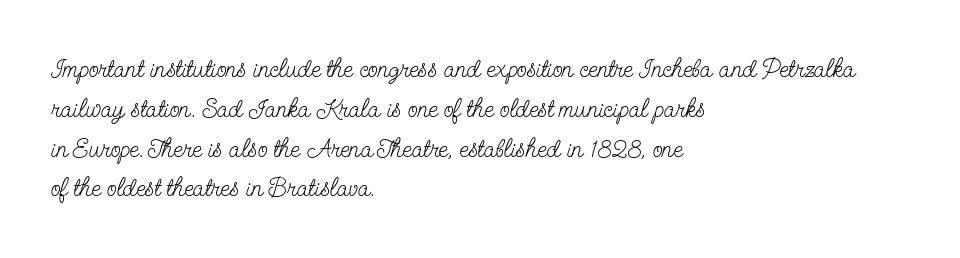
Q: Is the text bold? A: No.
Q: Is the text italic (slanted)? A: Yes.
Q: Is the text underlined? A: No.
Q: How is the paragraph aligned? A: Left-aligned.
Q: Is the spacing between letters normal or unusually wide? A: Normal.
Q: Is the spacing between lines tight, normal or loose? A: Normal.
